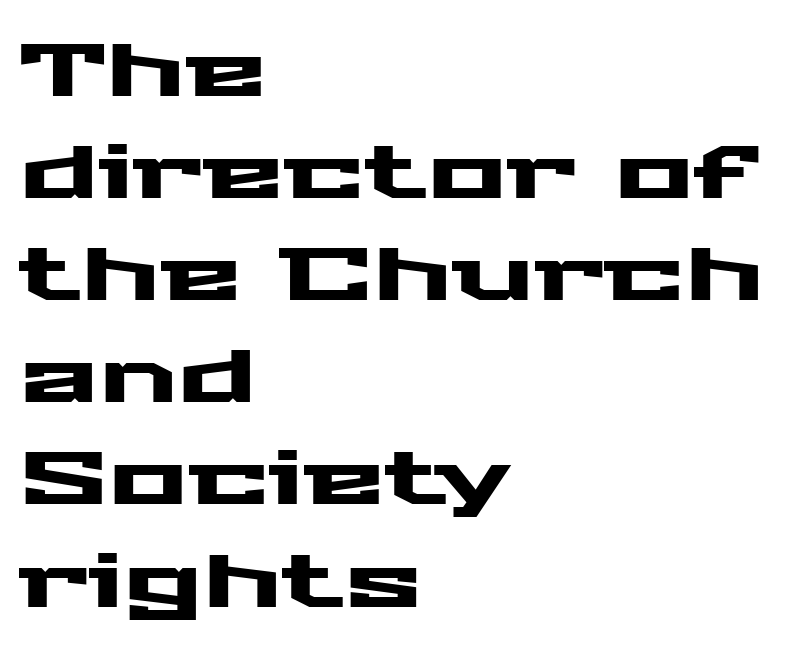
The image shows 74 px wide sans-serif type, upright; set left-aligned, normal line spacing (1.38x), normal letter spacing, not underlined; medium stroke contrast and a medium x-height.
